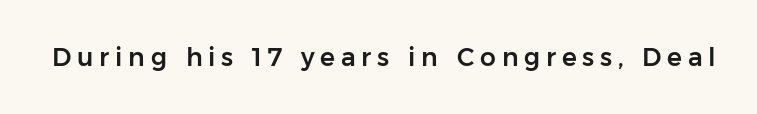
Q: Is the text italic (slanted)? A: No, it is upright.
Q: Is the text underlined? A: No.
Q: Is the spacing between letters normal or unusually wide? A: Unusually wide.
